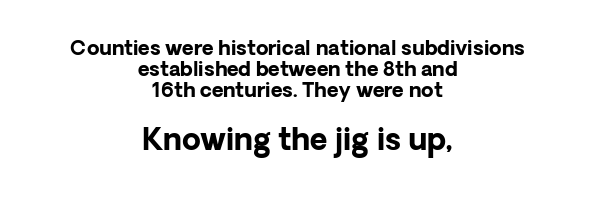
Leftover space on each line is divided equally before and after the words. I'd call this a sans setting — the letters go barefoot. Do the letters lean? They stand straight. Each letter keeps its own natural width here, so spacing adapts to shape. The second block has been scaled up relative to the first.
